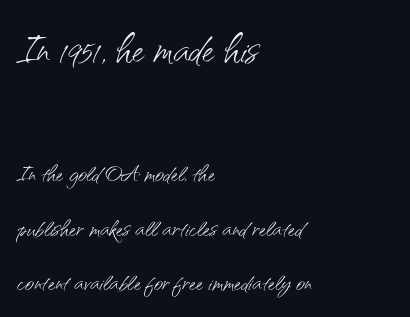
Q: Is the text bold? A: No.
Q: Is the text italic (slanted)? A: Yes.
Q: Is the typeface a serif or a sans-serif typeface? A: Sans-serif.
Q: Is the text underlined? A: No.
Q: How is the paragraph aligned? A: Left-aligned.
Q: Is the spacing between letters normal or unusually wide? A: Normal.
Q: Which block of text is set in a larger size, the first (top) or the second (bottom)? A: The first (top) one.
Q: Width (condensed, normal, or wide)? A: Normal.
Q: Stroke contrast? A: Medium.
Q: x-height? A: Small.
Q: Monospaced? A: No.
